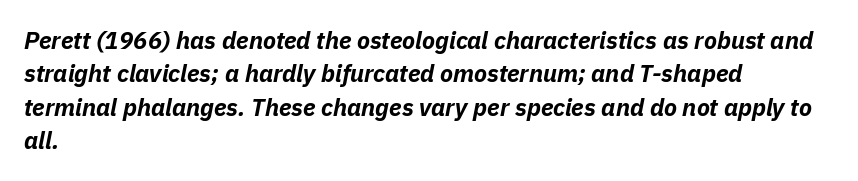
Q: Is the text bold? A: Yes.
Q: Is the text italic (slanted)? A: Yes, it leans right by about 11 degrees.
Q: Is the text underlined? A: No.
Q: How is the paragraph aligned? A: Left-aligned.
Q: Is the spacing between letters normal or unusually wide? A: Normal.
Q: Is the spacing between lines tight, normal or loose? A: Normal.
